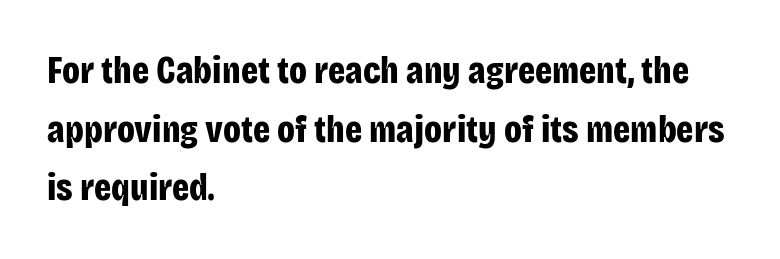
The image shows 38 px bold, condensed sans-serif type, upright; set left-aligned, normal line spacing (1.54x), normal letter spacing, not underlined; low stroke contrast and a large x-height.
